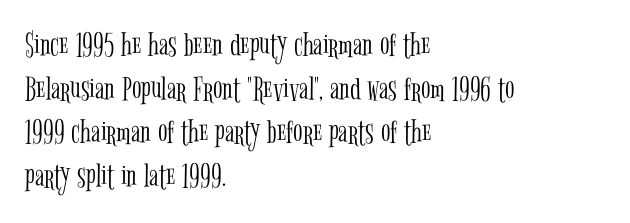
{"serif": "yes", "italic": "no", "bold": "no", "weight": "light", "width": "condensed", "stroke_contrast": "low", "x_height": "medium", "monospaced": "no", "underline": "no", "align": "left", "line_spacing": "normal", "line_spacing_ratio": 1.25, "letter_spacing": "normal", "letter_spacing_em": 0.0, "glyph_px": 35}
